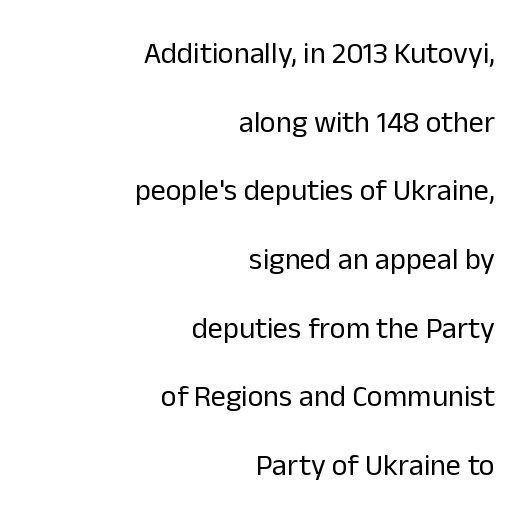
{"serif": "no", "italic": "no", "bold": "no", "weight": "regular", "width": "normal", "stroke_contrast": "low", "x_height": "medium", "monospaced": "no", "underline": "no", "align": "right", "line_spacing": "loose", "line_spacing_ratio": 2.29, "letter_spacing": "normal", "letter_spacing_em": 0.0, "glyph_px": 30}
